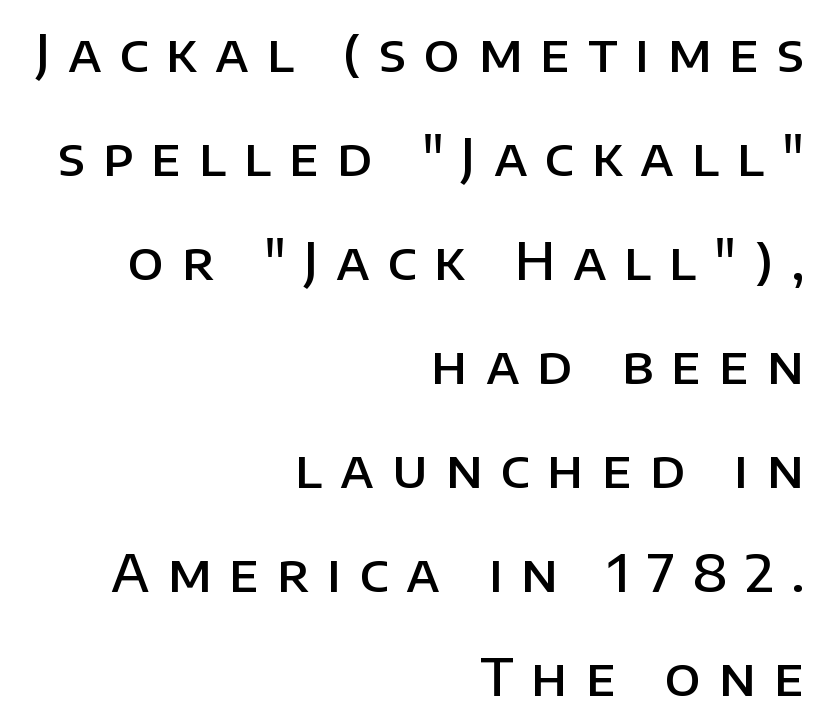
{"serif": "no", "italic": "no", "bold": "semi", "weight": "semibold", "width": "normal", "stroke_contrast": "low", "x_height": "large", "monospaced": "no", "underline": "no", "align": "right", "line_spacing": "loose", "line_spacing_ratio": 2.0, "letter_spacing": "wide", "letter_spacing_em": 0.34, "glyph_px": 52}
